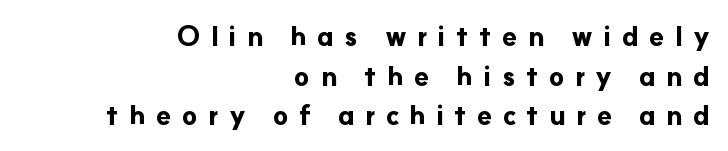
Q: Is the text bold? A: Yes.
Q: Is the text italic (slanted)? A: No, it is upright.
Q: Is the text underlined? A: No.
Q: How is the paragraph aligned? A: Right-aligned.
Q: Is the spacing between letters normal or unusually wide? A: Unusually wide.
Q: Is the spacing between lines tight, normal or loose? A: Normal.
